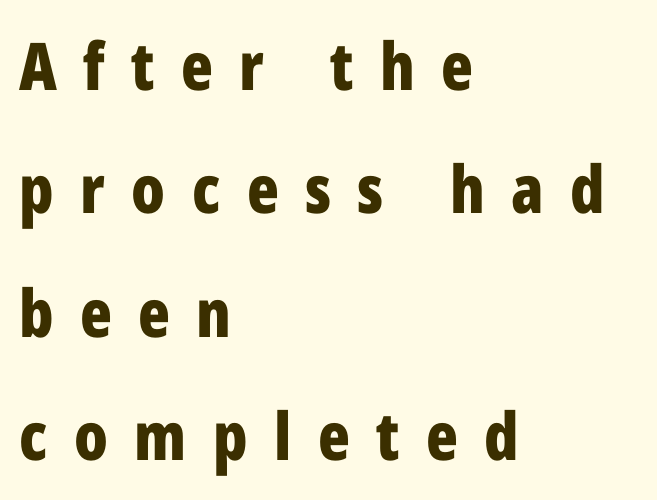
Note the varied advance widths — an 'i' is clearly narrower than an 'm'. Each word looks stretched out because of the extra space between its letters. A typesetter would mark this as roman, not italic. Anything drawn beneath the words? Only blank space.
